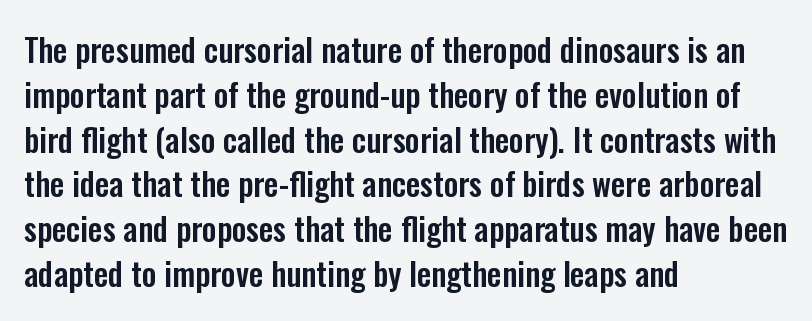
Each letter's strokes conclude bluntly, with no projecting serifs. The rendering uses natural spacing where letterforms have individual widths. All the whitespace from short lines collects on the right. Normally led — the rows are evenly, conventionally spaced. The string is rendered with underlining switched off.
